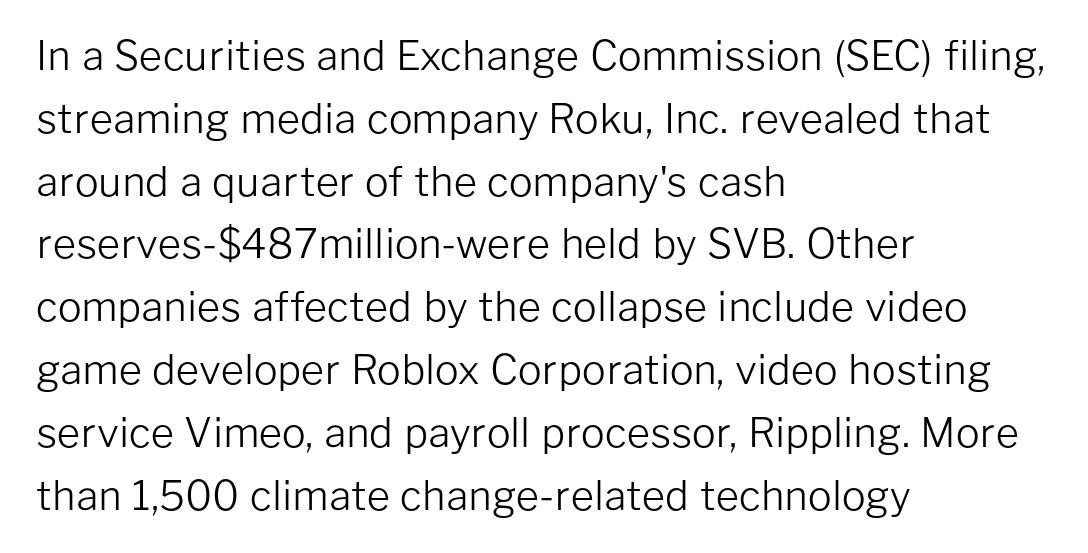
Q: Is the text bold? A: No.
Q: Is the text italic (slanted)? A: No, it is upright.
Q: Is the typeface a serif or a sans-serif typeface? A: Sans-serif.
Q: Is the text underlined? A: No.
Q: How is the paragraph aligned? A: Left-aligned.
Q: Is the spacing between letters normal or unusually wide? A: Normal.
Q: Is the spacing between lines tight, normal or loose? A: Normal.
Q: Width (condensed, normal, or wide)? A: Normal.
Q: Stroke contrast? A: Low.
Q: x-height? A: Medium.
Q: Monospaced? A: No.
